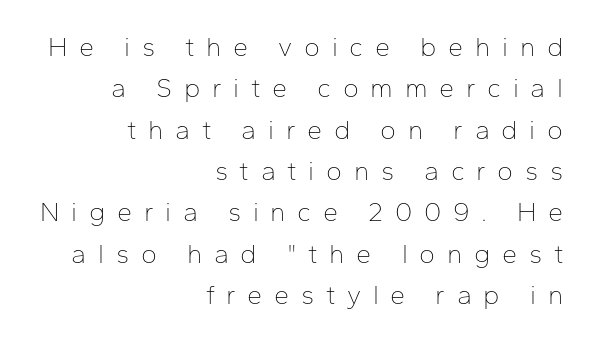
Q: Is the text bold? A: No.
Q: Is the text italic (slanted)? A: No, it is upright.
Q: Is the text underlined? A: No.
Q: How is the paragraph aligned? A: Right-aligned.
Q: Is the spacing between letters normal or unusually wide? A: Unusually wide.
Q: Is the spacing between lines tight, normal or loose? A: Normal.
